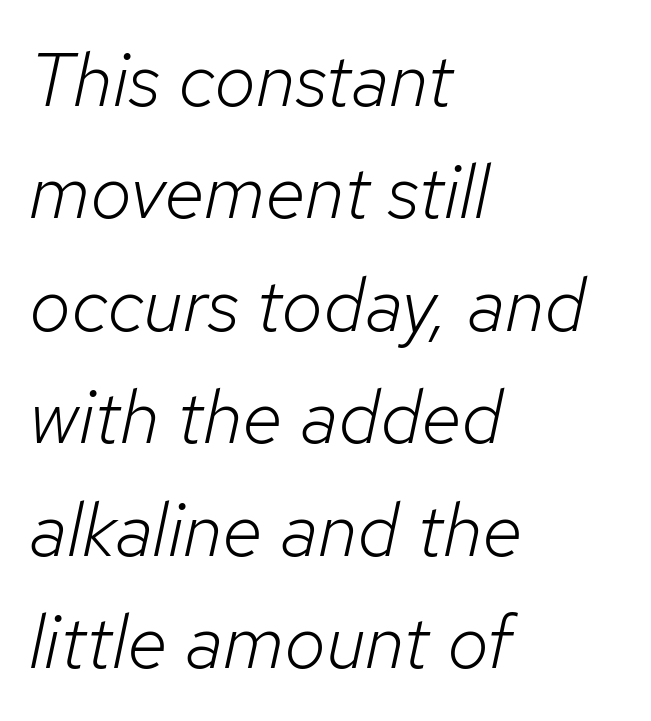
{"italic": "yes", "lean": "right", "slant_degrees": 12, "bold": "no", "weight": "light", "width": "normal", "stroke_contrast": "low", "x_height": "medium", "monospaced": "no", "underline": "no", "align": "left", "line_spacing": "normal", "line_spacing_ratio": 1.5, "letter_spacing": "normal", "letter_spacing_em": 0.0, "glyph_px": 75}
